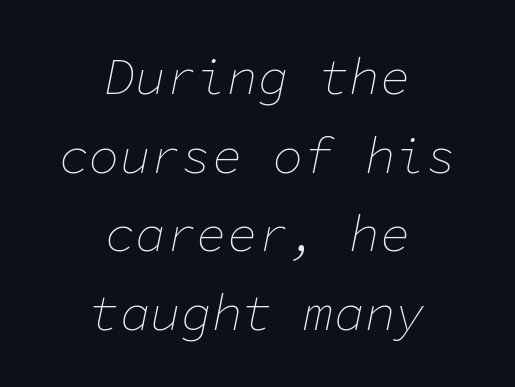
Q: Is the text bold? A: No.
Q: Is the text italic (slanted)? A: Yes, it leans right by about 11 degrees.
Q: Is the text underlined? A: No.
Q: How is the paragraph aligned? A: Centered.
Q: Is the spacing between letters normal or unusually wide? A: Normal.
Q: Is the spacing between lines tight, normal or loose? A: Normal.
Q: Width (condensed, normal, or wide)? A: Normal.
Q: Stroke contrast? A: Low.
Q: x-height? A: Medium.
Q: Monospaced? A: Yes.
